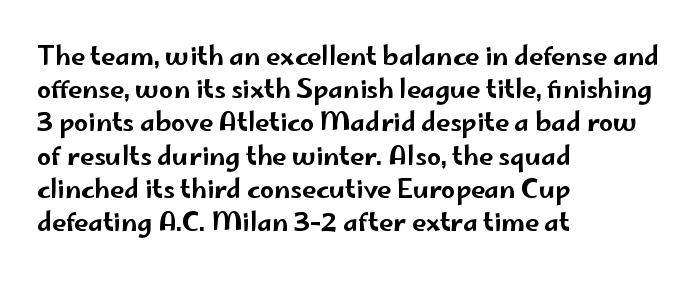
Students, observe: this is what conventionally led text looks like. Look at the tracking — it's just the regular setting, nothing added. The paragraph has a hard left edge and a soft right edge. Check under the words: just untouched page. The lettering holds an erect, upright posture throughout.
